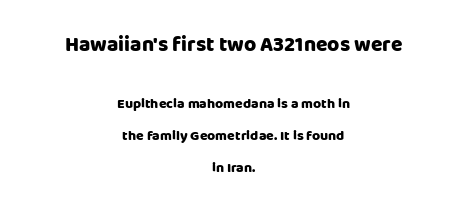
Caption: upper text group enlarged, lower text group reduced. These lines carry a lot of weight — the face is fully bold. The area under the type is left untouched. Line spacing here is loose.
